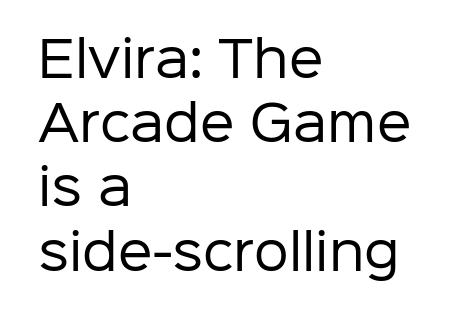
Stem width sits at or under what a default text font uses. Does the lettering tilt? It doesn't — this is upright. Casual observation: everything's shoved over to the left. Regular leading. Note the varied advance widths — an 'i' is clearly narrower than an 'm'. Between one letter and the next there's only the usual sliver of space.
